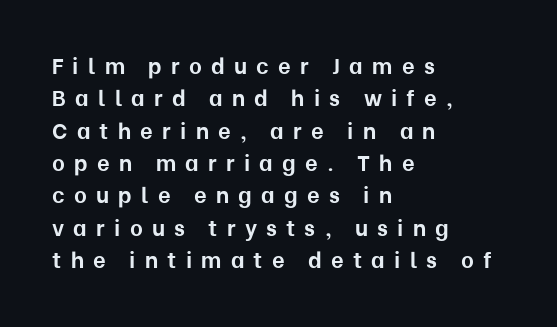
Q: Is the text bold? A: Yes.
Q: Is the text italic (slanted)? A: No, it is upright.
Q: Is the text underlined? A: No.
Q: How is the paragraph aligned? A: Left-aligned.
Q: Is the spacing between letters normal or unusually wide? A: Unusually wide.
Q: Is the spacing between lines tight, normal or loose? A: Normal.
